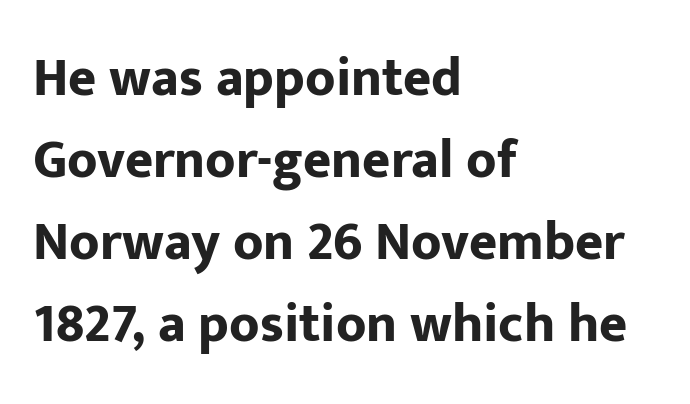
Do the characters align in a grid? No, the font is proportional. In terms of weight, the rendering is a true, heavy bold. The space directly below the letters is spotless. Each word holds together tightly as a unit, with standard inter-letter gaps. Summary of vertical rhythm: regular, with standard interline spacing.
